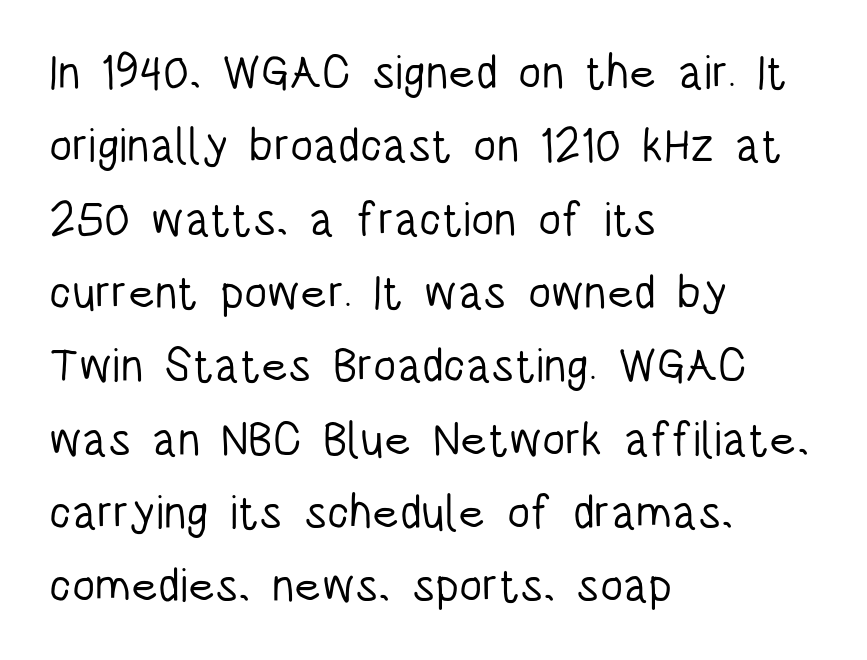
{"serif": "no", "italic": "no", "bold": "no", "weight": "light", "width": "condensed", "stroke_contrast": "low", "x_height": "large", "monospaced": "no", "underline": "no", "align": "left", "line_spacing": "normal", "line_spacing_ratio": 1.56, "letter_spacing": "normal", "letter_spacing_em": 0.0, "glyph_px": 47}
